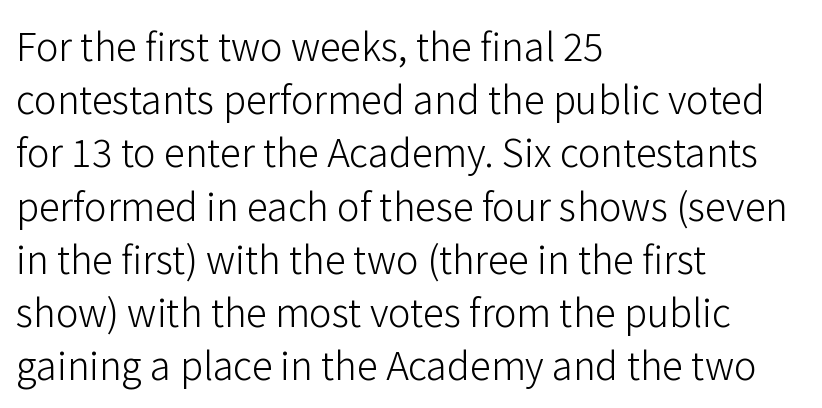
{"serif": "no", "italic": "no", "bold": "no", "weight": "light", "width": "normal", "stroke_contrast": "low", "x_height": "medium", "monospaced": "no", "underline": "no", "align": "left", "line_spacing": "normal", "line_spacing_ratio": 1.4, "letter_spacing": "normal", "letter_spacing_em": 0.0, "glyph_px": 38}
